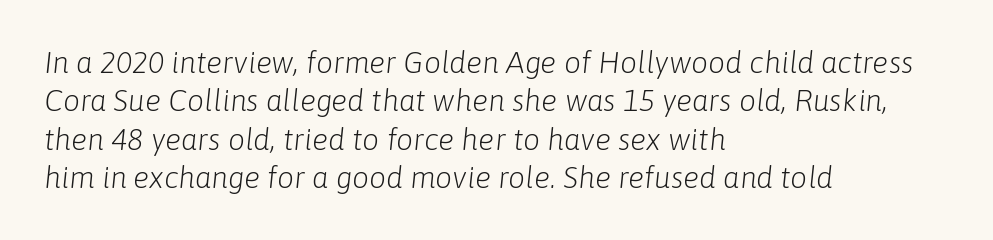
Weight class: somewhere from thin through regular. Rendered with sloped, italic letterforms. Reading down the block, your eye returns to a fixed left position each line. Each new line begins a customary step beneath the previous one. Think of a printed novel: that variable character pitch is what you see here. How are the letters spaced? Ordinarily, with no added tracking.
